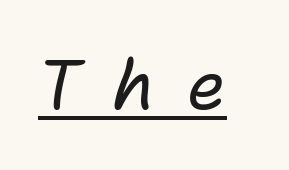
A quiet, ordinary-to-light weight characterises the typeface. Notice how a bar underscores the lettering throughout. You could not count columns in this text — the font is proportionally spaced. The line texture is sparse and dotted thanks to wide tracking. You can tell it's italic because the verticals aren't actually vertical.
